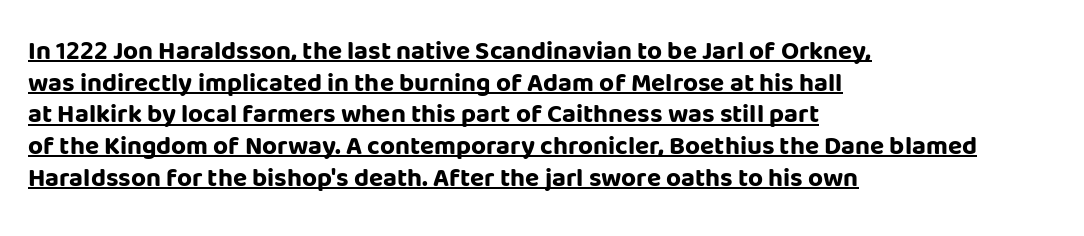
{"italic": "no", "bold": "yes", "underline": "yes", "align": "left", "line_spacing_ratio": 1.22, "letter_spacing": "normal", "letter_spacing_em": 0.0, "glyph_px": 26}
